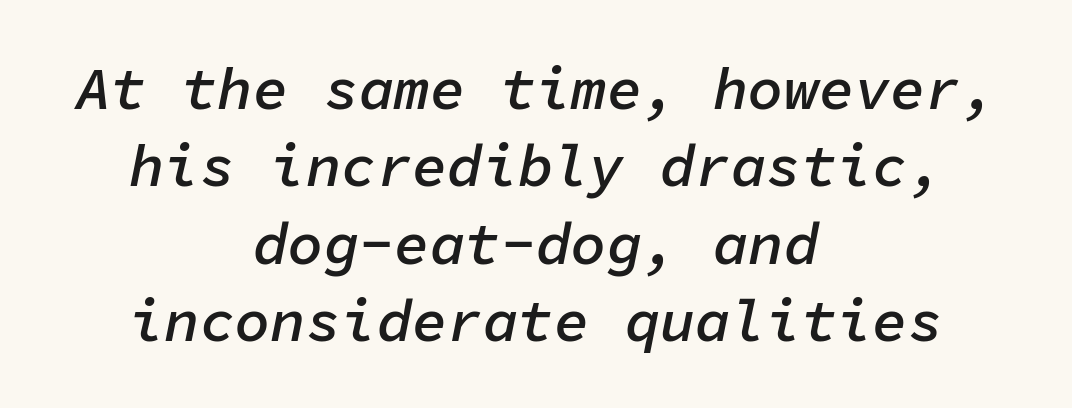
Q: Is the text bold? A: Semi-bold.
Q: Is the text italic (slanted)? A: Yes, it leans right by about 11 degrees.
Q: Is the text underlined? A: No.
Q: How is the paragraph aligned? A: Centered.
Q: Is the spacing between letters normal or unusually wide? A: Normal.
Q: Is the spacing between lines tight, normal or loose? A: Normal.
Q: Width (condensed, normal, or wide)? A: Normal.
Q: Stroke contrast? A: Low.
Q: x-height? A: Medium.
Q: Monospaced? A: Yes.
